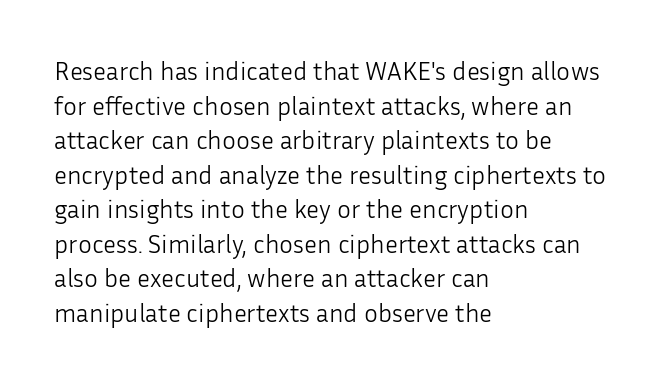
The image shows 26 px text type, upright; set left-aligned, normal line spacing (1.33x), normal letter spacing, not underlined.
